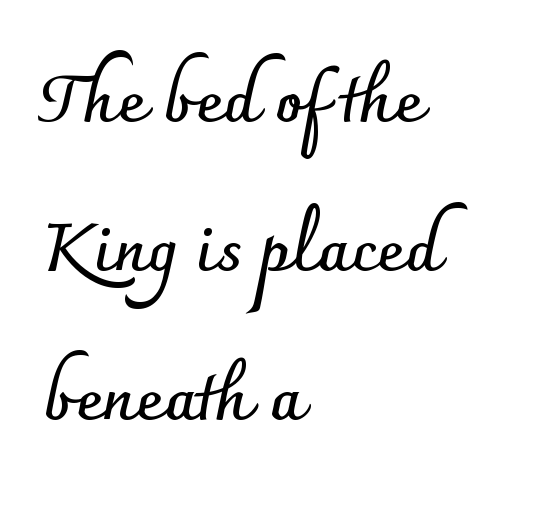
Does the type have serifs? No, each stem ends abruptly. What's the leading like? Stretched, with rows far apart. These lines stack with their left ends in a neat column. Nobody drew a line under any word here.
